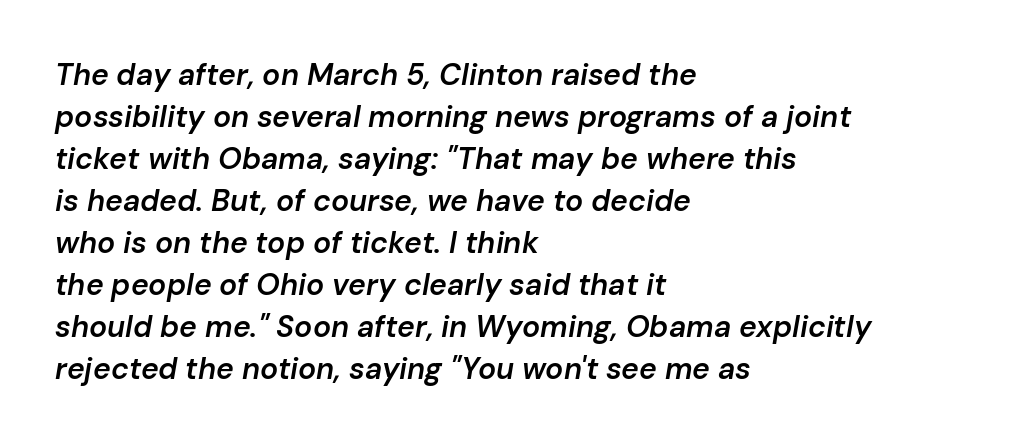
{"italic": "yes", "lean": "right", "slant_degrees": 10, "bold": "semi", "weight": "semibold", "width": "normal", "stroke_contrast": "low", "x_height": "medium", "monospaced": "no", "underline": "no", "align": "left", "line_spacing": "normal", "line_spacing_ratio": 1.4, "letter_spacing": "normal", "letter_spacing_em": 0.0, "glyph_px": 30}
